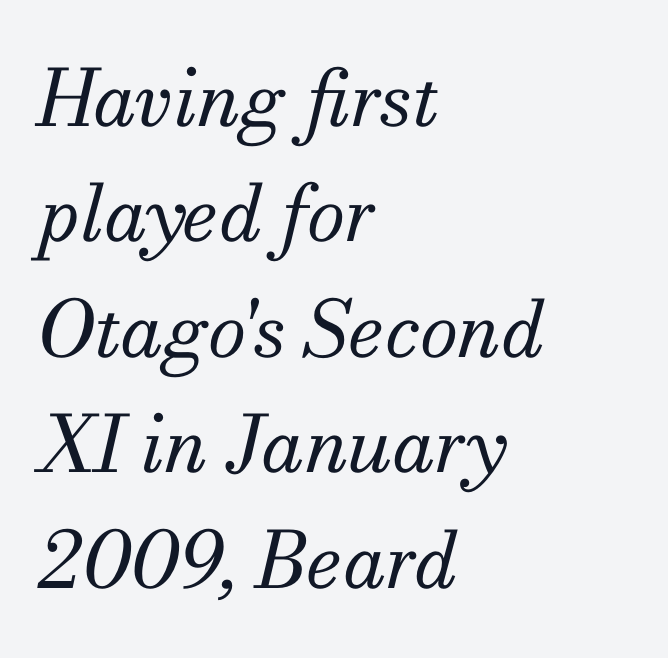
Q: Is the text bold? A: No.
Q: Is the text italic (slanted)? A: Yes, it leans right by about 13 degrees.
Q: Is the typeface a serif or a sans-serif typeface? A: Serif.
Q: Is the text underlined? A: No.
Q: How is the paragraph aligned? A: Left-aligned.
Q: Is the spacing between letters normal or unusually wide? A: Normal.
Q: Is the spacing between lines tight, normal or loose? A: Normal.
Q: Width (condensed, normal, or wide)? A: Normal.
Q: Stroke contrast? A: Medium.
Q: x-height? A: Small.
Q: Monospaced? A: No.
